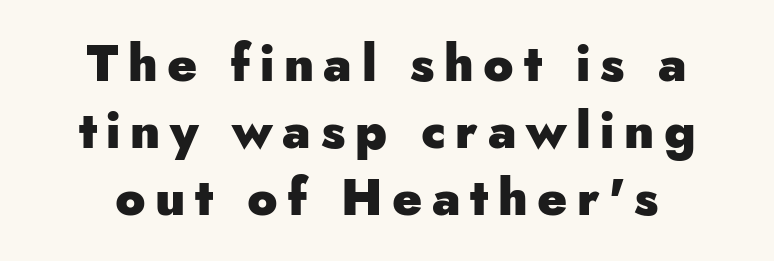
Q: Is the text bold? A: Yes.
Q: Is the text italic (slanted)? A: No, it is upright.
Q: Is the typeface a serif or a sans-serif typeface? A: Sans-serif.
Q: Is the text underlined? A: No.
Q: How is the paragraph aligned? A: Centered.
Q: Is the spacing between lines tight, normal or loose? A: Normal.
Q: Width (condensed, normal, or wide)? A: Normal.
Q: Stroke contrast? A: Low.
Q: x-height? A: Small.
Q: Monospaced? A: No.
